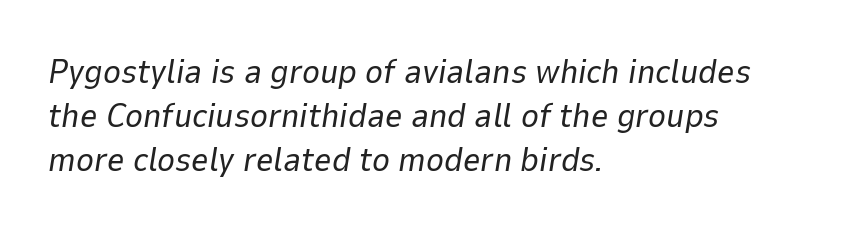
The compositor pushed each line to the left boundary. Summary of weight: not heavy and not bold. Regular leading. A typesetter would call this proportional, since set widths differ per character. Plain, unruled lines of type. Tracking here is standard; glyphs follow each other at the usual distance.
